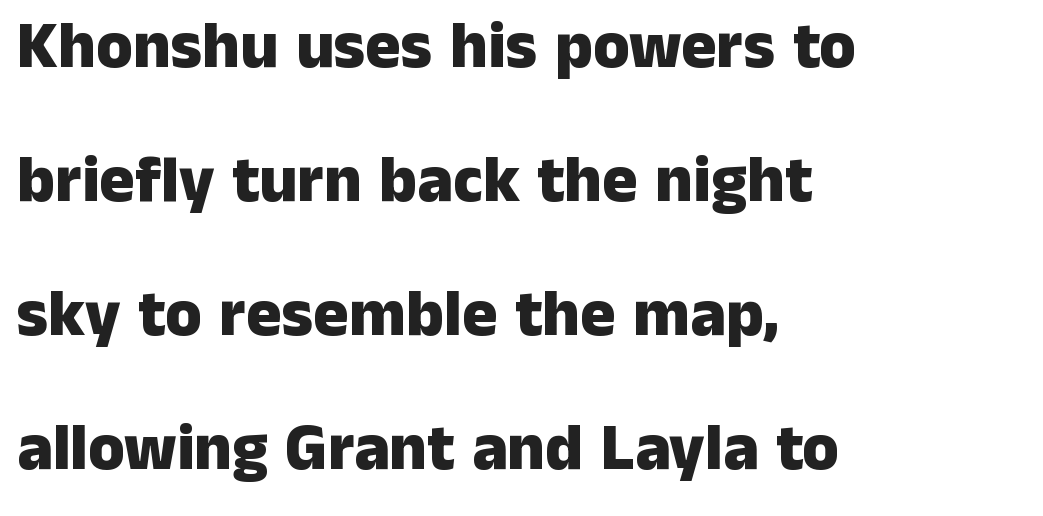
The typesetting leans heavy: a genuine bold. The lines in this sample share a left origin and differ only in where they stop. Posture: vertical. To sum up the face: it is a sans, with no serifs. Honestly, there is no underline to notice here at all.
